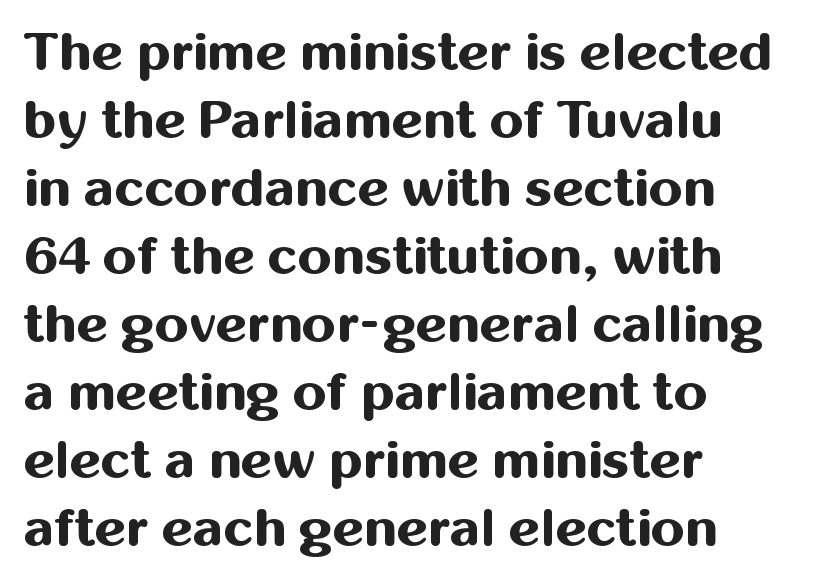
Q: Is the text bold? A: Yes.
Q: Is the text italic (slanted)? A: No, it is upright.
Q: Is the typeface a serif or a sans-serif typeface? A: Sans-serif.
Q: Is the text underlined? A: No.
Q: How is the paragraph aligned? A: Left-aligned.
Q: Is the spacing between letters normal or unusually wide? A: Normal.
Q: Is the spacing between lines tight, normal or loose? A: Normal.
Q: Width (condensed, normal, or wide)? A: Normal.
Q: Stroke contrast? A: Medium.
Q: x-height? A: Medium.
Q: Monospaced? A: No.
